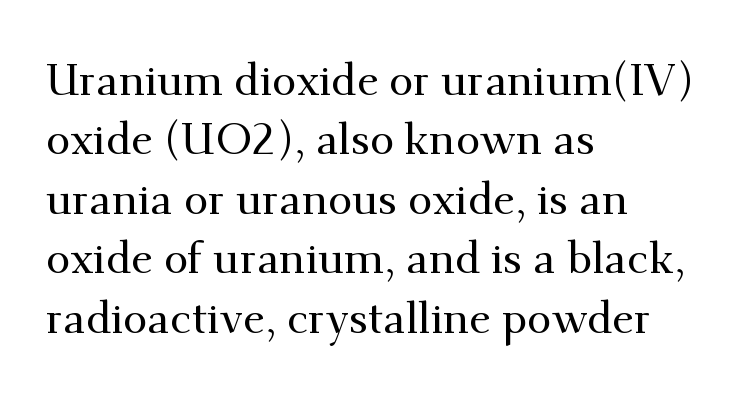
The image shows 44 px serif type, upright; set left-aligned, normal line spacing (1.35x), normal letter spacing, not underlined; medium stroke contrast and a small x-height.
